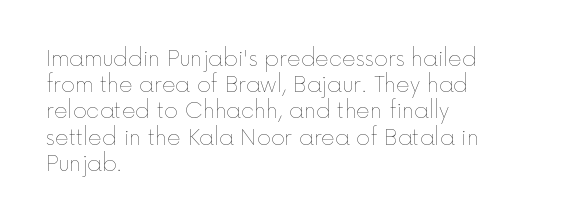
The image shows 21 px text type, upright; set left-aligned, normal line spacing (1.25x), normal letter spacing, not underlined.
